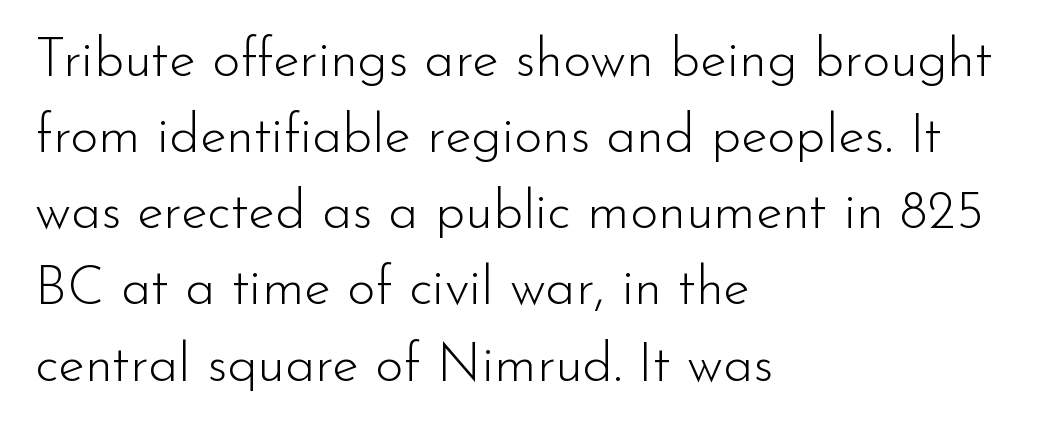
The image shows 54 px light sans-serif type, upright; set left-aligned, normal line spacing (1.41x), normal letter spacing, not underlined; low stroke contrast and a small x-height.
